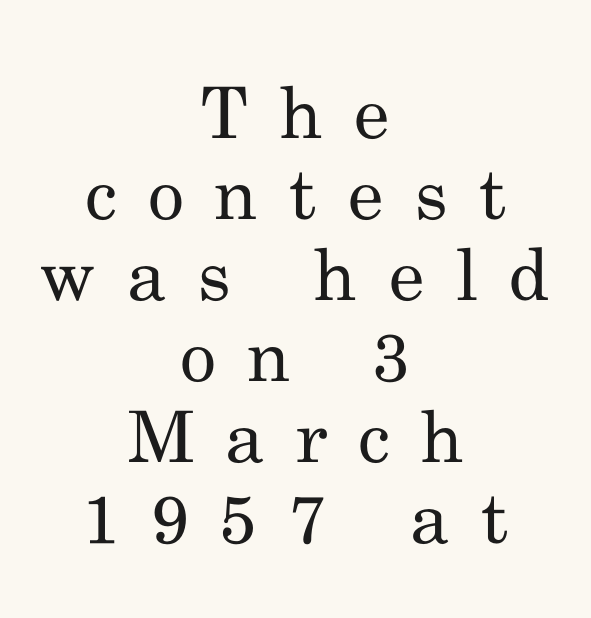
Q: Is the text bold? A: No.
Q: Is the text italic (slanted)? A: No, it is upright.
Q: Is the typeface a serif or a sans-serif typeface? A: Serif.
Q: Is the text underlined? A: No.
Q: How is the paragraph aligned? A: Centered.
Q: Is the spacing between letters normal or unusually wide? A: Unusually wide.
Q: Is the spacing between lines tight, normal or loose? A: Tight.
Q: Width (condensed, normal, or wide)? A: Normal.
Q: Stroke contrast? A: Medium.
Q: x-height? A: Small.
Q: Monospaced? A: No.
